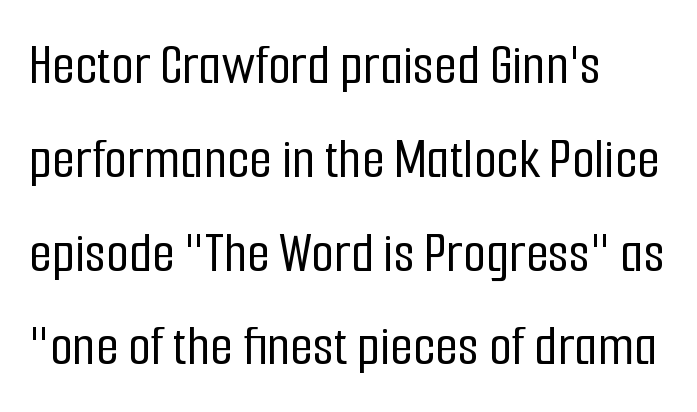
The ragged edge is on the right, which tells us the setting is flush left. The letters stand straight up with perfectly vertical stems. Anything drawn beneath the words? Only blank space. The gaps between neighbouring characters are ordinary and unremarkable.
